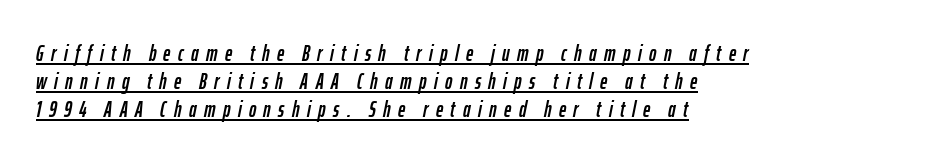
{"italic": "yes", "lean": "right", "slant_degrees": 12, "underline": "yes", "align": "left", "line_spacing": "normal", "line_spacing_ratio": 1.27, "letter_spacing": "wide", "letter_spacing_em": 0.34, "glyph_px": 22}
